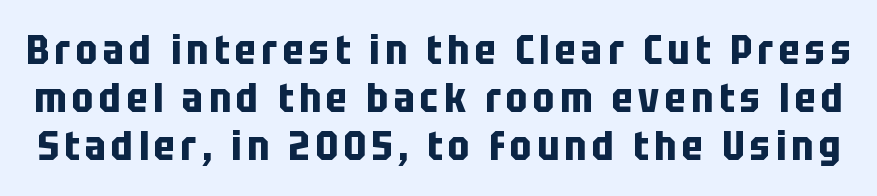
The image shows 40 px bold, condensed sans-serif type, upright; set line spacing 1.2x, not underlined; low stroke contrast and a large x-height.
